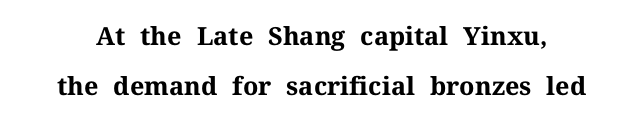
The image shows 25 px bold type, upright; set loose line spacing (2.0x), normal letter spacing, not underlined.
